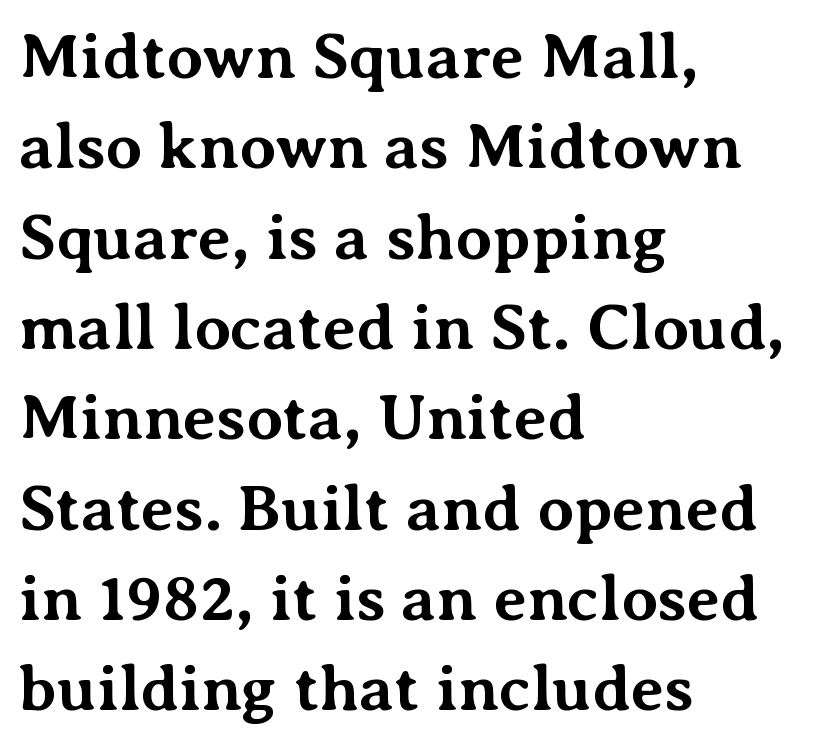
Q: Is the text bold? A: Yes.
Q: Is the text italic (slanted)? A: No, it is upright.
Q: Is the typeface a serif or a sans-serif typeface? A: Serif.
Q: Is the text underlined? A: No.
Q: How is the paragraph aligned? A: Left-aligned.
Q: Is the spacing between letters normal or unusually wide? A: Normal.
Q: Is the spacing between lines tight, normal or loose? A: Normal.
Q: Width (condensed, normal, or wide)? A: Normal.
Q: Stroke contrast? A: Medium.
Q: x-height? A: Medium.
Q: Monospaced? A: No.
